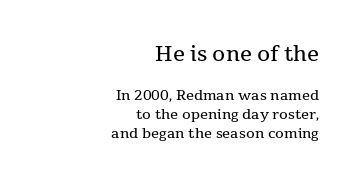
The image shows 21 px text type, upright; set right-aligned, normal line spacing (1.38x), normal letter spacing, not underlined; the first (top) block is 1.5x larger.
